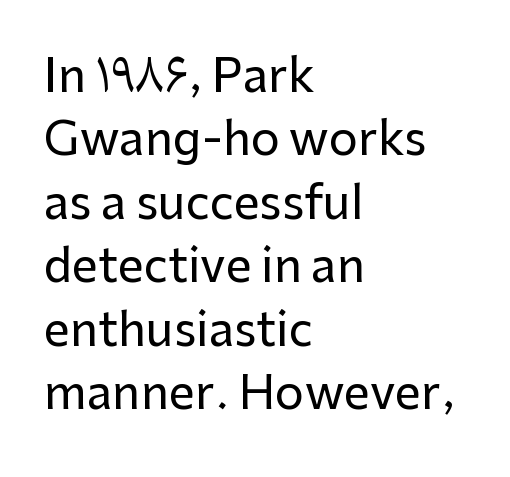
The typeface chosen for these lines omits serifs. Teacher's note: observe the even left margin — that is flush-left alignment. Note the varied advance widths — an 'i' is clearly narrower than an 'm'. Designer's note — italics off, roman on. Reading down the column, the eye jumps a familiar distance to each next line. Glance below the letters and you will spot only blank space.
